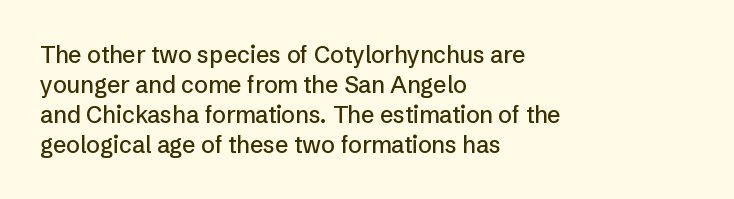
The image shows 23 px text type, upright; set left-aligned, normal line spacing (1.3x), normal letter spacing, not underlined.
